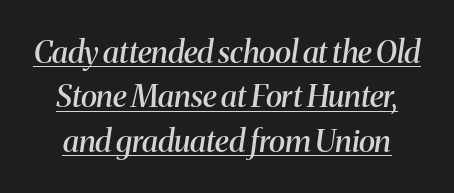
The type family on display is of the serif kind. This sample uses an oblique cut, with every glyph tilted off the vertical. Weight check: semibold — heavier than regular, not quite bold. This is underlined copy, the kind a proofreader might mark for attention. Looks like regular typesetting: each glyph gets only the width it needs. These lines sit exactly where default settings would place them.
